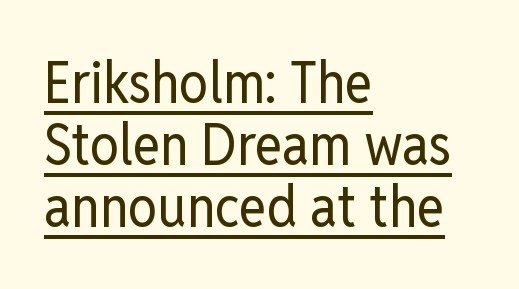
Q: Is the text bold? A: No.
Q: Is the text italic (slanted)? A: No, it is upright.
Q: Is the typeface a serif or a sans-serif typeface? A: Sans-serif.
Q: Is the text underlined? A: Yes.
Q: How is the paragraph aligned? A: Left-aligned.
Q: Is the spacing between letters normal or unusually wide? A: Normal.
Q: Is the spacing between lines tight, normal or loose? A: Tight.
Q: Width (condensed, normal, or wide)? A: Condensed.
Q: Stroke contrast? A: Low.
Q: x-height? A: Medium.
Q: Monospaced? A: No.
